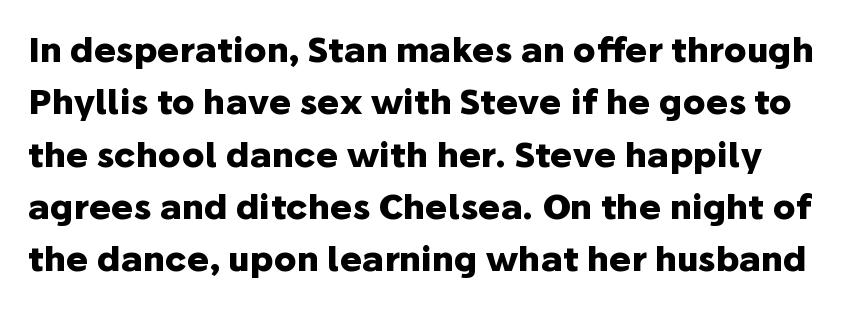
Q: Is the text bold? A: Yes.
Q: Is the text italic (slanted)? A: No, it is upright.
Q: Is the typeface a serif or a sans-serif typeface? A: Sans-serif.
Q: Is the text underlined? A: No.
Q: Is the spacing between letters normal or unusually wide? A: Normal.
Q: Is the spacing between lines tight, normal or loose? A: Normal.
Q: Width (condensed, normal, or wide)? A: Normal.
Q: Stroke contrast? A: Low.
Q: x-height? A: Medium.
Q: Monospaced? A: No.
